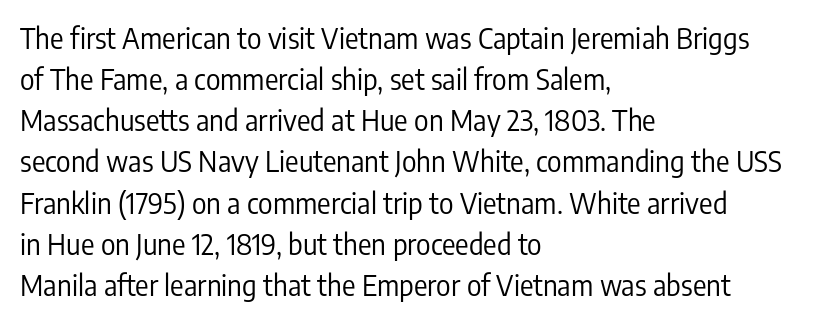
Q: Is the text bold? A: No.
Q: Is the text italic (slanted)? A: No, it is upright.
Q: Is the typeface a serif or a sans-serif typeface? A: Sans-serif.
Q: Is the text underlined? A: No.
Q: How is the paragraph aligned? A: Left-aligned.
Q: Is the spacing between letters normal or unusually wide? A: Normal.
Q: Is the spacing between lines tight, normal or loose? A: Normal.
Q: Width (condensed, normal, or wide)? A: Condensed.
Q: Stroke contrast? A: Low.
Q: x-height? A: Medium.
Q: Monospaced? A: No.
